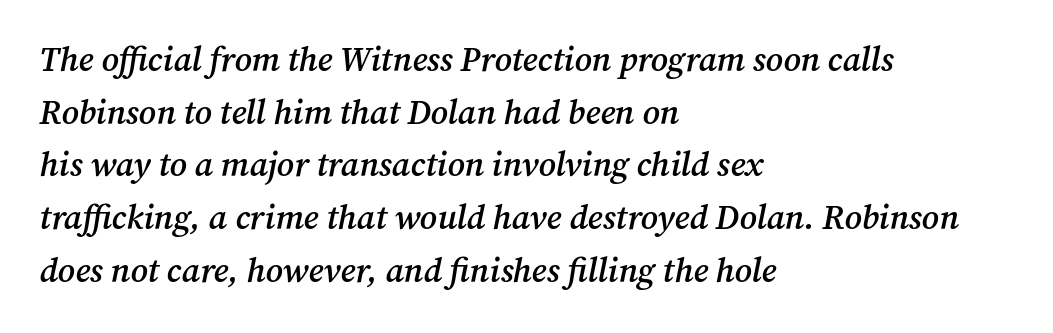
The image shows 34 px semibold serif type, italic (leaning right); set left-aligned, normal line spacing (1.55x), normal letter spacing, not underlined; medium stroke contrast and a medium x-height.
